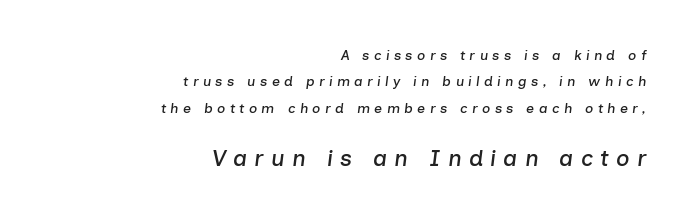
The image shows 23 px text type, italic (leaning right); set right-aligned, line spacing 1.89x, unusually wide letter spacing (+0.31 em), not underlined; the second (bottom) block is 1.64x larger.
